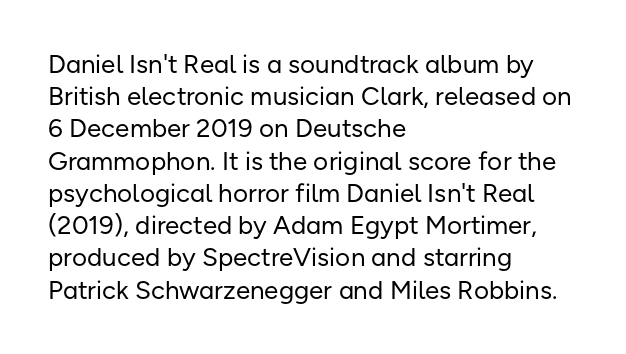
Q: Is the text bold? A: No.
Q: Is the text italic (slanted)? A: No, it is upright.
Q: Is the text underlined? A: No.
Q: How is the paragraph aligned? A: Left-aligned.
Q: Is the spacing between letters normal or unusually wide? A: Normal.
